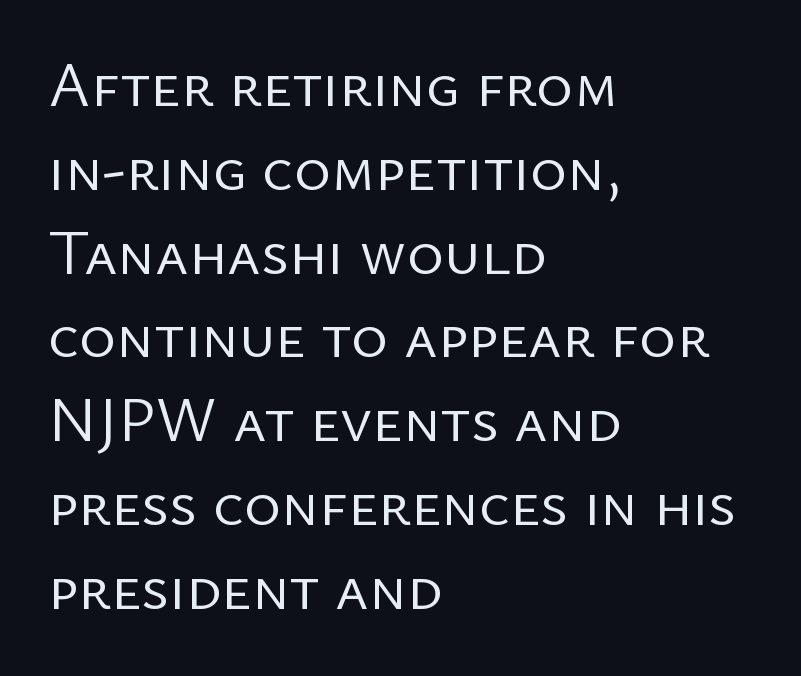
{"serif": "no", "italic": "no", "bold": "no", "weight": "regular", "width": "normal", "stroke_contrast": "low", "x_height": "medium", "monospaced": "no", "underline": "no", "align": "left", "line_spacing": "normal", "line_spacing_ratio": 1.33, "letter_spacing": "normal", "letter_spacing_em": 0.0, "glyph_px": 63}
